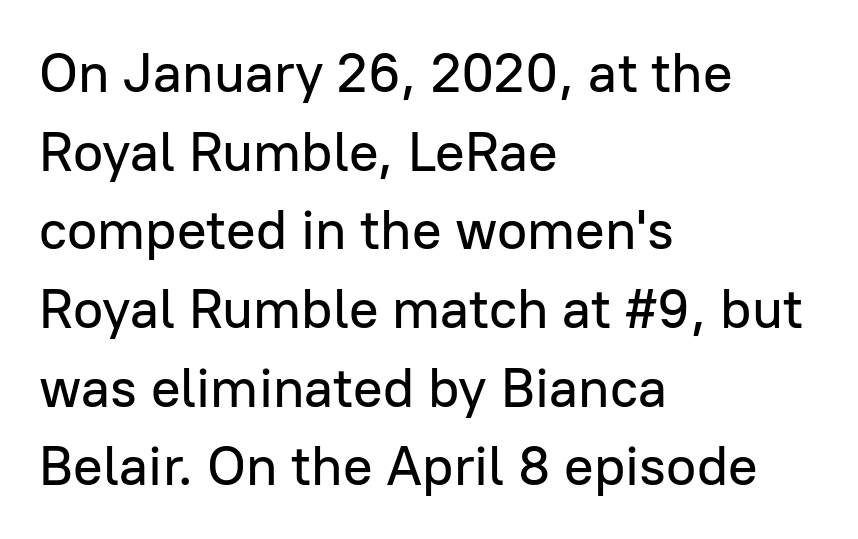
Q: Is the text italic (slanted)? A: No, it is upright.
Q: Is the typeface a serif or a sans-serif typeface? A: Sans-serif.
Q: Is the text underlined? A: No.
Q: How is the paragraph aligned? A: Left-aligned.
Q: Is the spacing between letters normal or unusually wide? A: Normal.
Q: Is the spacing between lines tight, normal or loose? A: Normal.
Q: Width (condensed, normal, or wide)? A: Normal.
Q: Stroke contrast? A: Low.
Q: x-height? A: Medium.
Q: Monospaced? A: No.
